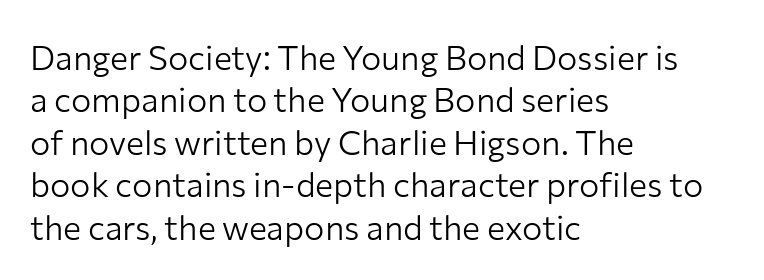
{"serif": "no", "italic": "no", "bold": "no", "weight": "light", "width": "normal", "stroke_contrast": "low", "x_height": "medium", "monospaced": "no", "underline": "no", "align": "left", "line_spacing": "normal", "line_spacing_ratio": 1.25, "letter_spacing": "normal", "letter_spacing_em": 0.0, "glyph_px": 34}
